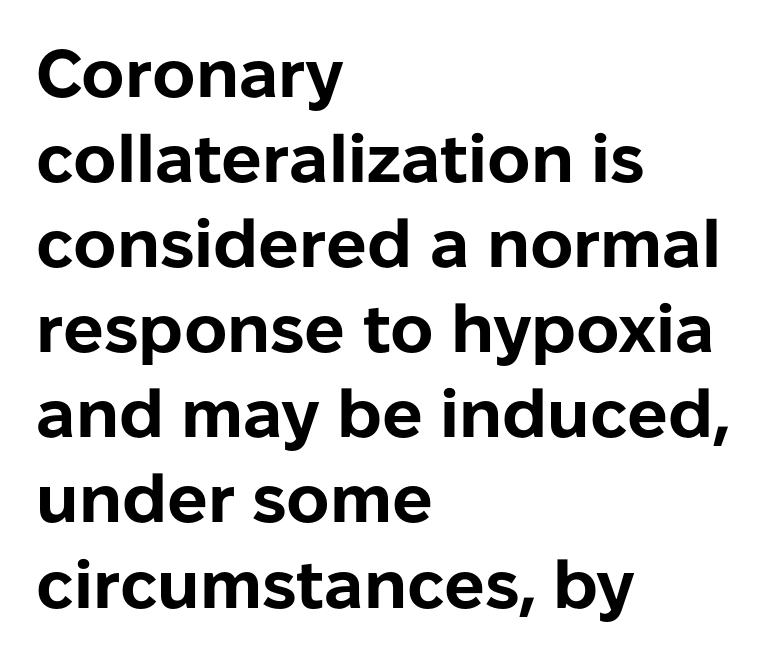
{"serif": "no", "italic": "no", "bold": "yes", "weight": "bold", "width": "normal", "stroke_contrast": "low", "x_height": "medium", "monospaced": "no", "underline": "no", "align": "left", "line_spacing": "normal", "line_spacing_ratio": 1.27, "letter_spacing": "normal", "letter_spacing_em": 0.0, "glyph_px": 67}
